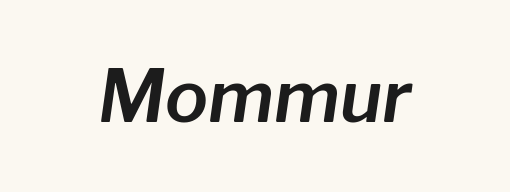
{"italic": "yes", "lean": "right", "slant_degrees": 8, "width": "normal", "stroke_contrast": "low", "x_height": "medium", "monospaced": "no", "underline": "no", "letter_spacing": "normal", "letter_spacing_em": 0.0, "glyph_px": 72}
